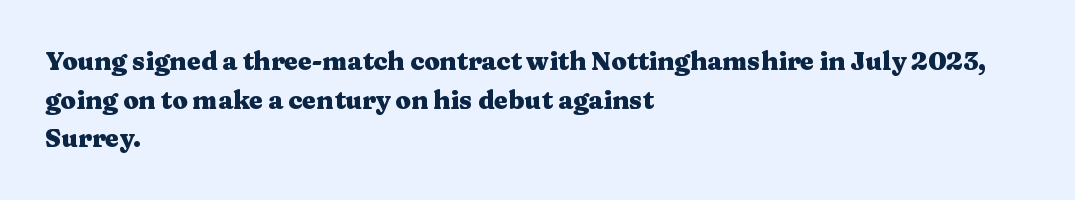
Q: Is the text bold? A: Yes.
Q: Is the text italic (slanted)? A: No, it is upright.
Q: Is the text underlined? A: No.
Q: How is the paragraph aligned? A: Left-aligned.
Q: Is the spacing between letters normal or unusually wide? A: Normal.
Q: Is the spacing between lines tight, normal or loose? A: Normal.
